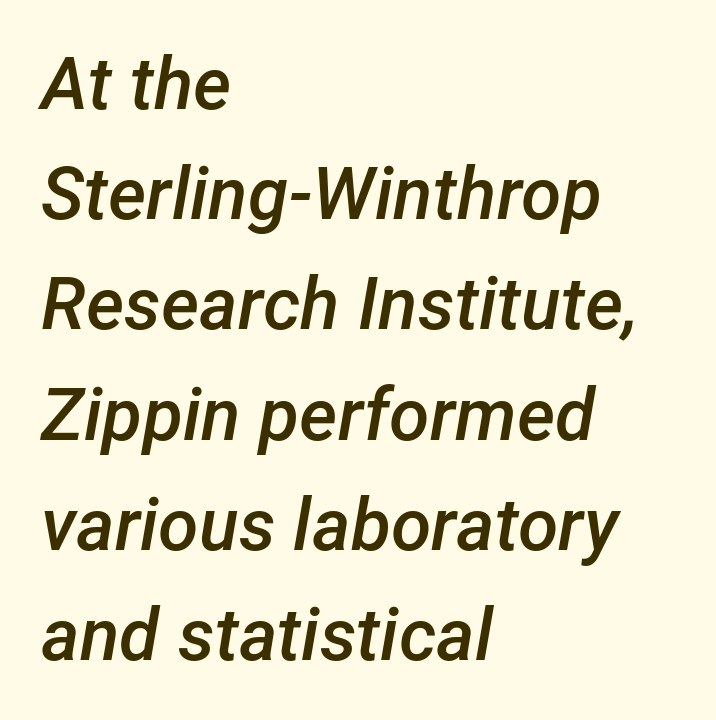
Weight: semibold (demi). The passage shown leans; its letterforms are oblique. Honestly, there is no underline to notice here at all. The leading is moderate, giving the passage an even texture. Does extra space separate the letters? No, they use regular spacing.
